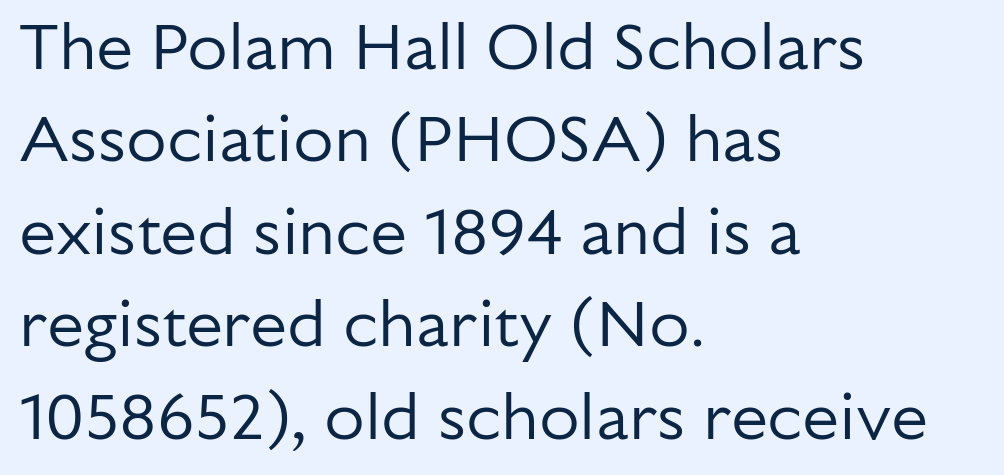
The image shows 66 px regular-weight sans-serif type, upright; set left-aligned, normal line spacing (1.4x), normal letter spacing, not underlined; low stroke contrast and a medium x-height.
